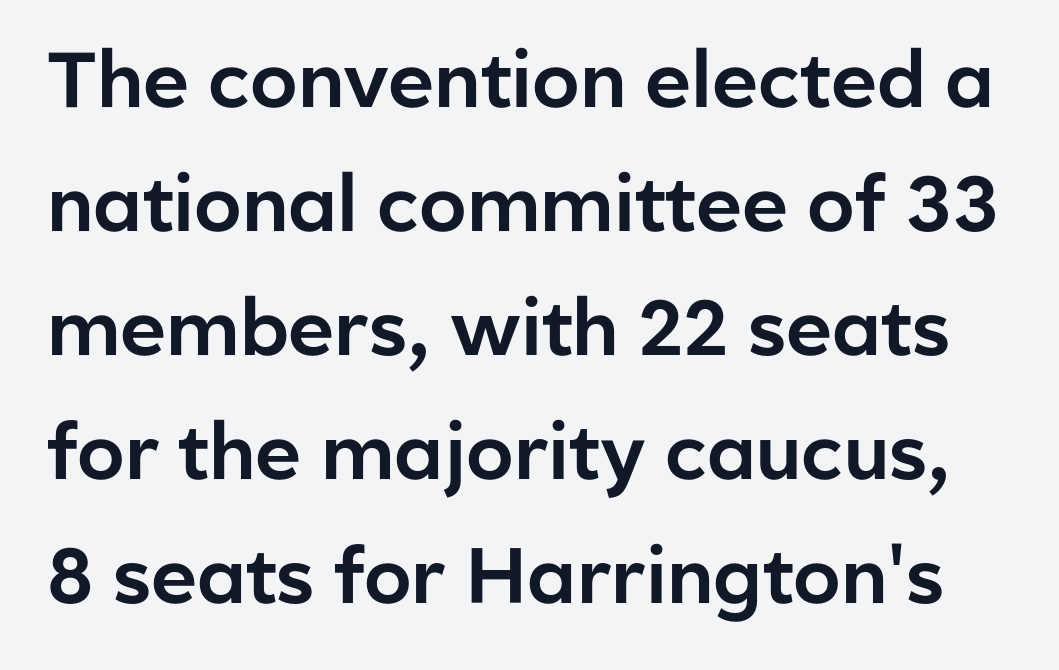
Q: Is the text italic (slanted)? A: No, it is upright.
Q: Is the typeface a serif or a sans-serif typeface? A: Sans-serif.
Q: Is the text underlined? A: No.
Q: Is the spacing between letters normal or unusually wide? A: Normal.
Q: Is the spacing between lines tight, normal or loose? A: Normal.
Q: Width (condensed, normal, or wide)? A: Normal.
Q: Stroke contrast? A: Low.
Q: x-height? A: Medium.
Q: Monospaced? A: No.
